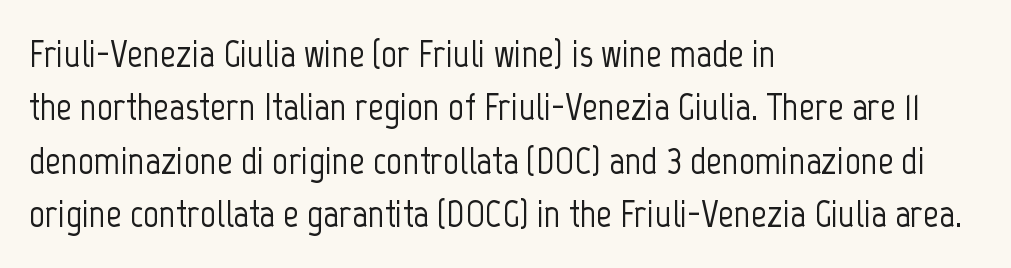
{"serif": "no", "italic": "no", "width": "condensed", "stroke_contrast": "low", "x_height": "medium", "monospaced": "no", "underline": "no", "align": "left", "line_spacing": "normal", "line_spacing_ratio": 1.37, "letter_spacing": "normal", "letter_spacing_em": 0.0, "glyph_px": 39}
